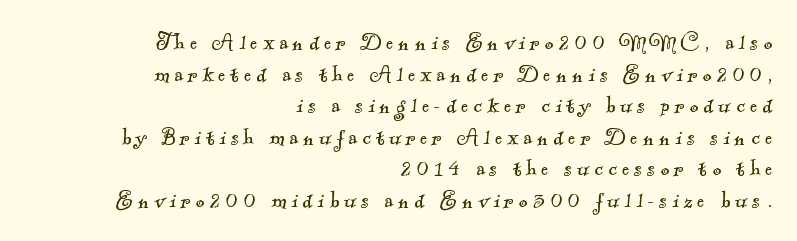
The image shows 27 px text type; set right-aligned, line spacing 1.17x, not underlined.
